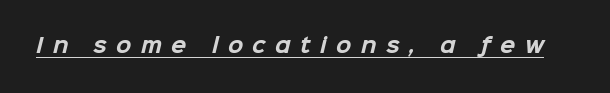
{"bold": "yes", "underline": "yes", "letter_spacing": "wide", "letter_spacing_em": 0.47, "glyph_px": 20}
